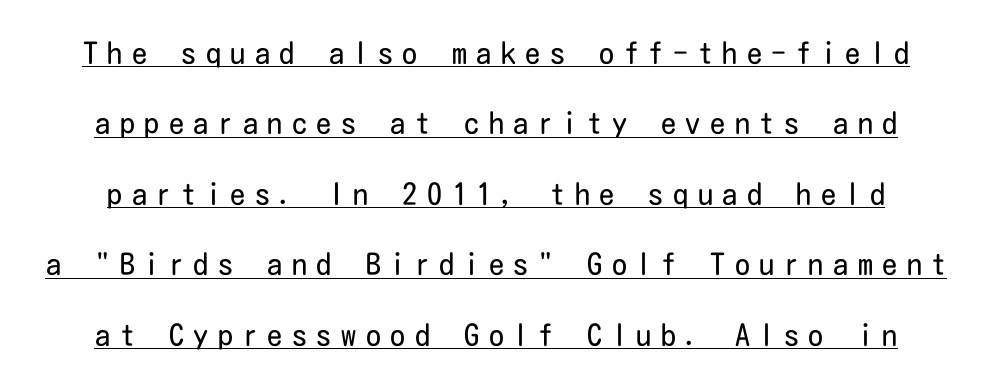
Q: Is the text bold? A: No.
Q: Is the text italic (slanted)? A: No, it is upright.
Q: Is the typeface a serif or a sans-serif typeface? A: Sans-serif.
Q: Is the text underlined? A: Yes.
Q: Is the spacing between letters normal or unusually wide? A: Unusually wide.
Q: Is the spacing between lines tight, normal or loose? A: Loose.
Q: Width (condensed, normal, or wide)? A: Condensed.
Q: Stroke contrast? A: Low.
Q: x-height? A: Medium.
